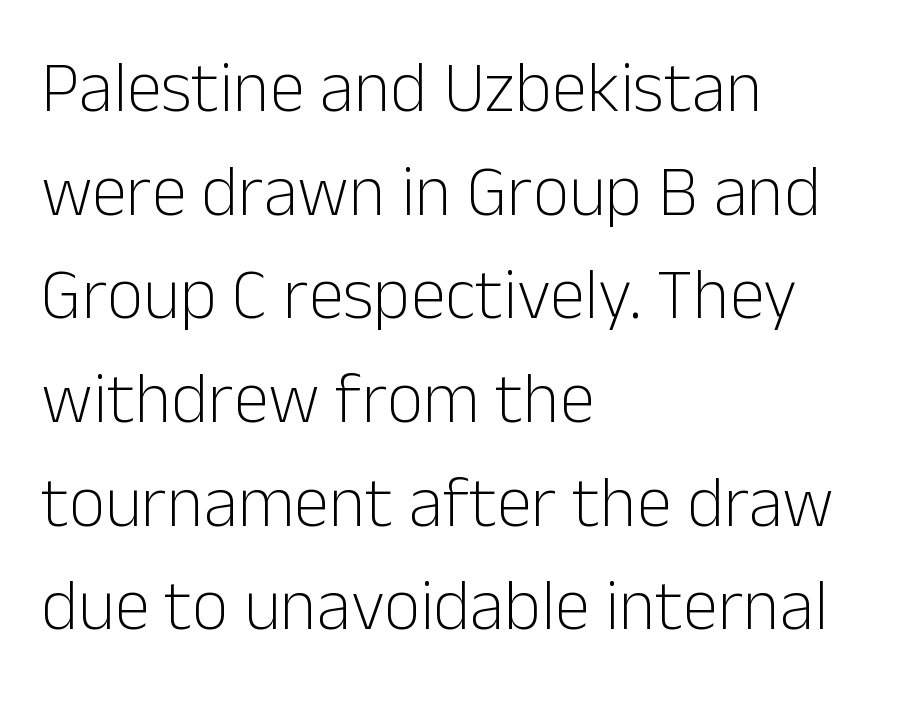
The image shows 71 px light sans-serif type, upright; set left-aligned, normal line spacing (1.46x), normal letter spacing, not underlined; low stroke contrast and a medium x-height.
